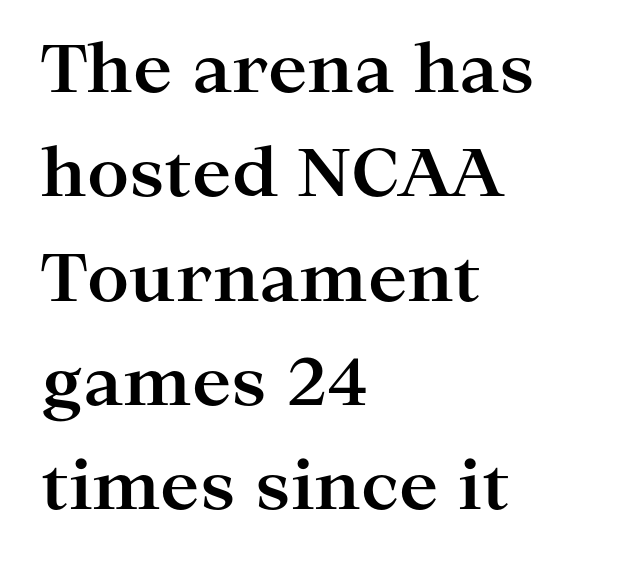
Q: Is the text bold? A: Yes.
Q: Is the text italic (slanted)? A: No, it is upright.
Q: Is the typeface a serif or a sans-serif typeface? A: Serif.
Q: Is the text underlined? A: No.
Q: How is the paragraph aligned? A: Left-aligned.
Q: Is the spacing between letters normal or unusually wide? A: Normal.
Q: Is the spacing between lines tight, normal or loose? A: Normal.
Q: Width (condensed, normal, or wide)? A: Wide.
Q: Stroke contrast? A: High.
Q: x-height? A: Medium.
Q: Monospaced? A: No.
